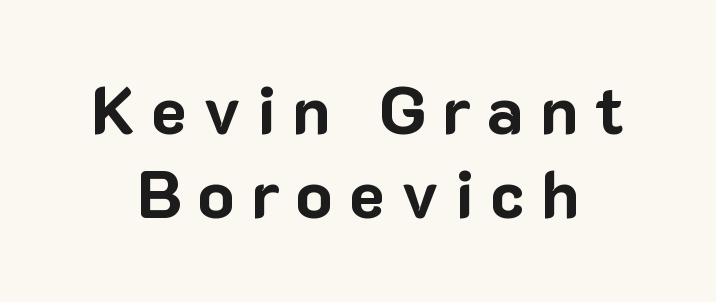
{"serif": "no", "italic": "no", "bold": "yes", "weight": "bold", "width": "normal", "stroke_contrast": "low", "x_height": "medium", "monospaced": "no", "underline": "no", "line_spacing": "normal", "line_spacing_ratio": 1.26, "letter_spacing": "wide", "letter_spacing_em": 0.24, "glyph_px": 67}
